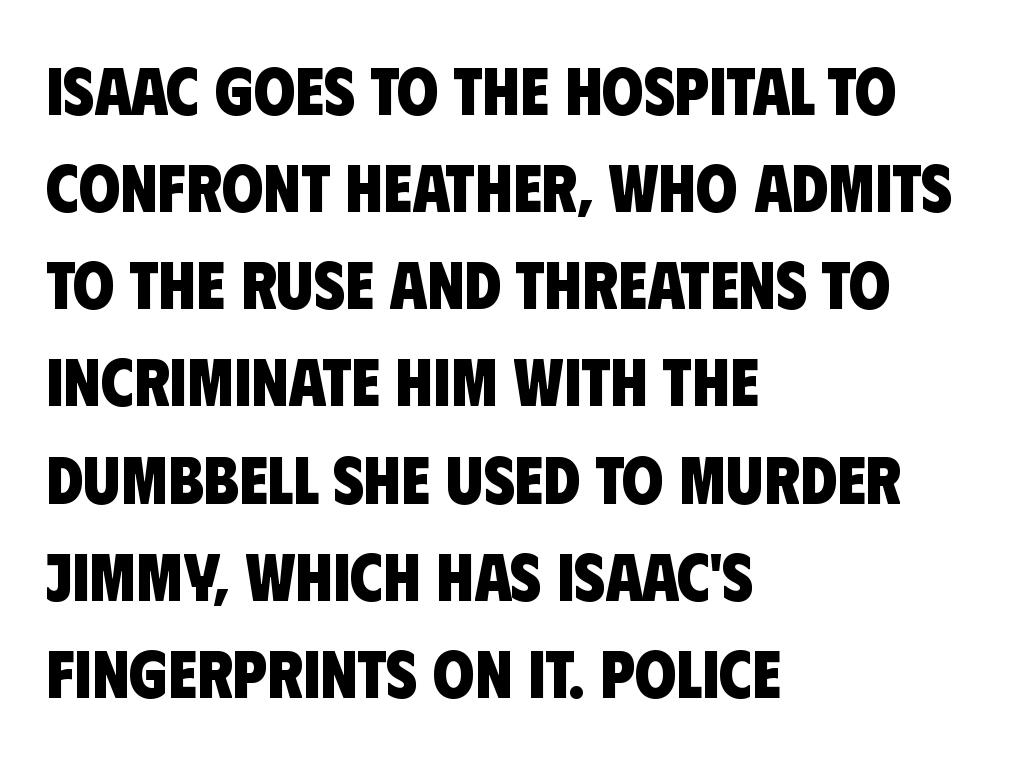
Q: Is the text bold? A: Yes.
Q: Is the typeface a serif or a sans-serif typeface? A: Sans-serif.
Q: Is the text underlined? A: No.
Q: How is the paragraph aligned? A: Left-aligned.
Q: Is the spacing between letters normal or unusually wide? A: Normal.
Q: Is the spacing between lines tight, normal or loose? A: Normal.
Q: Width (condensed, normal, or wide)? A: Condensed.
Q: Stroke contrast? A: Low.
Q: x-height? A: Large.
Q: Monospaced? A: No.
